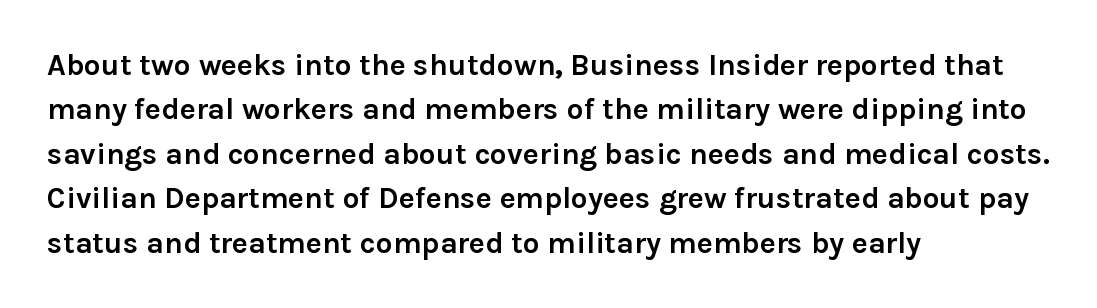
Is the block centered? No — it sits flush against the left margin. No italicization has been applied; the sample stays upright. Regarding serifs, this sample does without them. The passage shown is not underscored anywhere. No extra tracking has been applied to these lines. Typesetter's note: full bold, strokes at maximum text heaviness.
